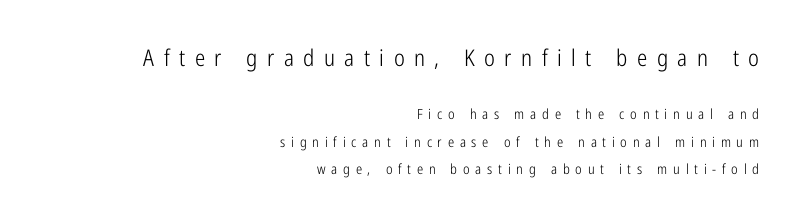
Q: Is the text bold? A: No.
Q: Is the text italic (slanted)? A: No, it is upright.
Q: Is the text underlined? A: No.
Q: How is the paragraph aligned? A: Right-aligned.
Q: Is the spacing between letters normal or unusually wide? A: Unusually wide.
Q: Is the spacing between lines tight, normal or loose? A: Loose.
Q: Which block of text is set in a larger size, the first (top) or the second (bottom)? A: The first (top) one.
